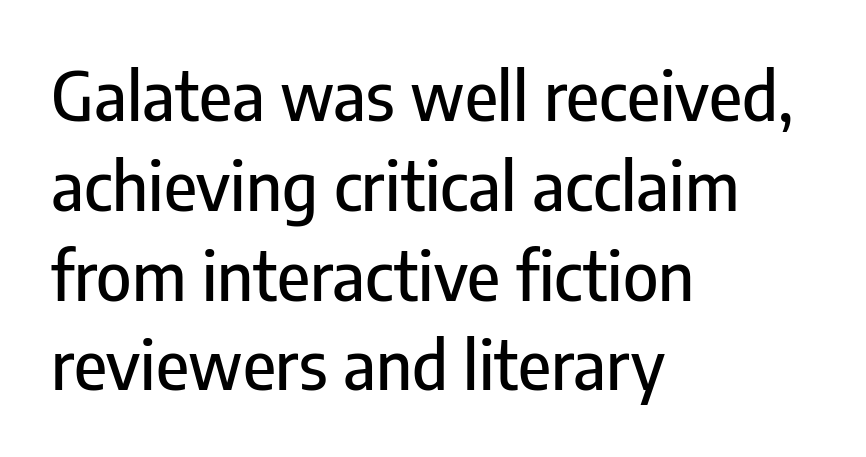
Q: Is the text italic (slanted)? A: No, it is upright.
Q: Is the typeface a serif or a sans-serif typeface? A: Sans-serif.
Q: Is the text underlined? A: No.
Q: How is the paragraph aligned? A: Left-aligned.
Q: Is the spacing between letters normal or unusually wide? A: Normal.
Q: Is the spacing between lines tight, normal or loose? A: Normal.
Q: Width (condensed, normal, or wide)? A: Condensed.
Q: Stroke contrast? A: Low.
Q: x-height? A: Medium.
Q: Monospaced? A: No.
